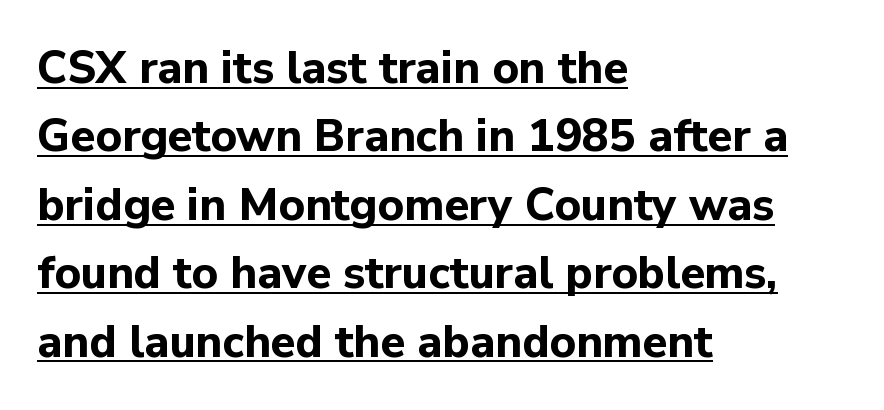
You could not count columns in this text — the font is proportionally spaced. Beneath each row of characters lies a ruled line. The horizontal fit of the characters is conventional and even. Ascenders rise straight up at ninety degrees. Reading down the block, your eye returns to a fixed left position each line. A normal amount of white space separates one row of letters from the next.
